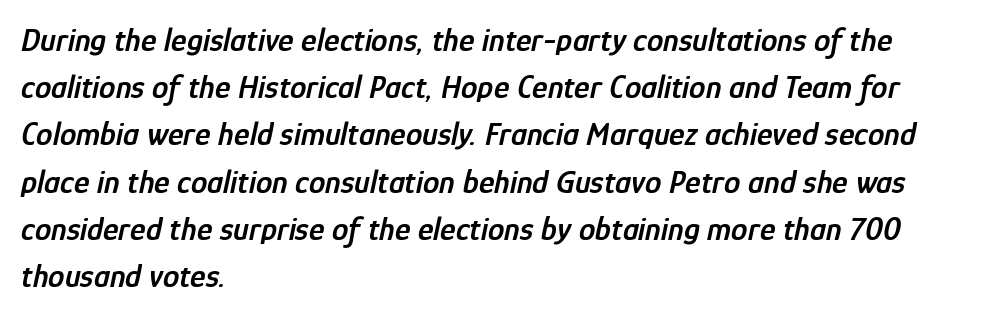
Q: Is the text bold? A: Semi-bold.
Q: Is the text italic (slanted)? A: Yes, it leans right by about 12 degrees.
Q: Is the text underlined? A: No.
Q: How is the paragraph aligned? A: Left-aligned.
Q: Is the spacing between letters normal or unusually wide? A: Normal.
Q: Is the spacing between lines tight, normal or loose? A: Normal.
Q: Width (condensed, normal, or wide)? A: Condensed.
Q: Stroke contrast? A: Low.
Q: x-height? A: Medium.
Q: Monospaced? A: No.
